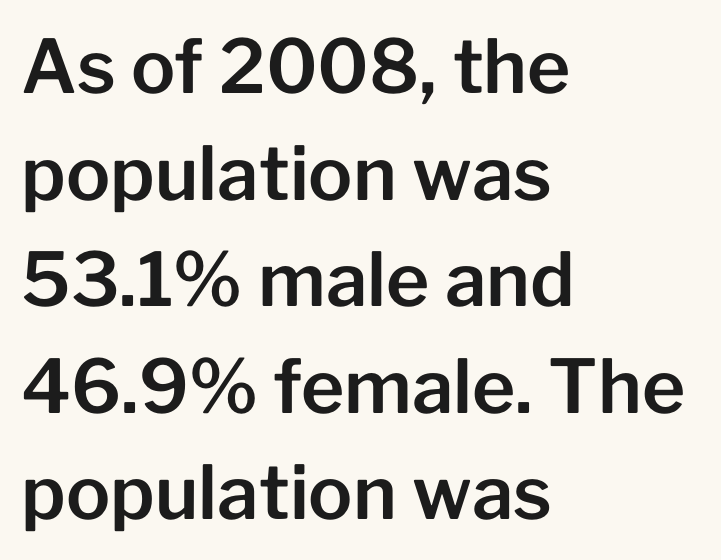
Q: Is the text italic (slanted)? A: No, it is upright.
Q: Is the typeface a serif or a sans-serif typeface? A: Sans-serif.
Q: Is the text underlined? A: No.
Q: How is the paragraph aligned? A: Left-aligned.
Q: Is the spacing between letters normal or unusually wide? A: Normal.
Q: Is the spacing between lines tight, normal or loose? A: Normal.
Q: Width (condensed, normal, or wide)? A: Normal.
Q: Stroke contrast? A: Low.
Q: x-height? A: Medium.
Q: Monospaced? A: No.
